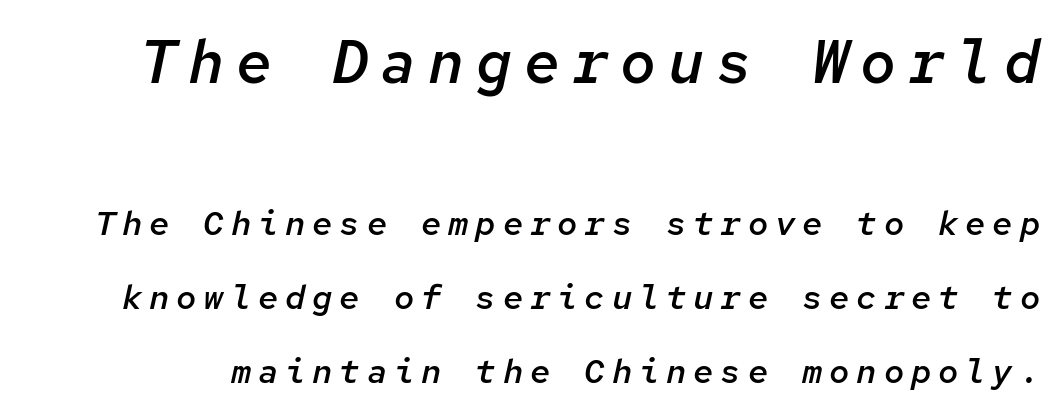
Q: Is the text bold? A: Semi-bold.
Q: Is the text italic (slanted)? A: Yes, it leans right by about 12 degrees.
Q: Is the text underlined? A: No.
Q: Is the spacing between letters normal or unusually wide? A: Unusually wide.
Q: Is the spacing between lines tight, normal or loose? A: Loose.
Q: Which block of text is set in a larger size, the first (top) or the second (bottom)? A: The first (top) one.
Q: Width (condensed, normal, or wide)? A: Normal.
Q: Stroke contrast? A: Low.
Q: x-height? A: Medium.
Q: Monospaced? A: Yes.
